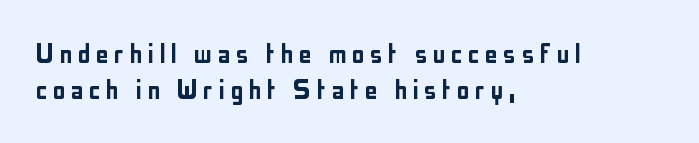
{"serif": "no", "italic": "no", "width": "condensed", "stroke_contrast": "low", "x_height": "medium", "monospaced": "no", "underline": "no", "align": "left", "line_spacing": "tight", "line_spacing_ratio": 1.1, "glyph_px": 33}
